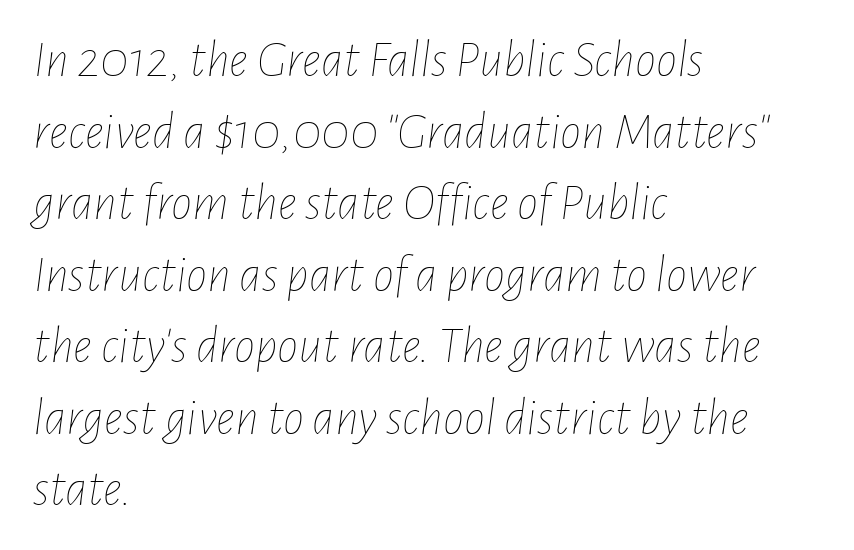
The image shows 53 px thin, condensed type, italic (leaning right); set left-aligned, normal line spacing (1.35x), normal letter spacing, not underlined; low stroke contrast and a medium x-height.
